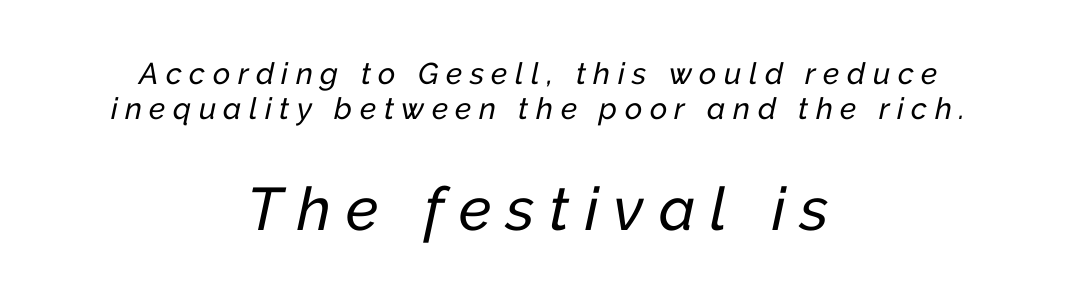
{"italic": "yes", "lean": "right", "slant_degrees": 12, "width": "normal", "stroke_contrast": "low", "x_height": "medium", "monospaced": "no", "underline": "no", "align": "center", "line_spacing_ratio": 1.16, "letter_spacing": "wide", "letter_spacing_em": 0.25, "larger_block": "second", "size_ratio": 2.0, "glyph_px": 60}
